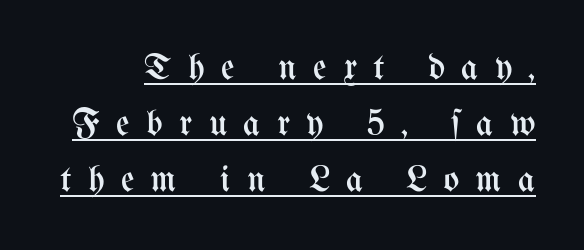
{"italic": "no", "bold": "no", "weight": "regular", "width": "condensed", "stroke_contrast": "medium", "x_height": "medium", "monospaced": "no", "underline": "yes", "line_spacing": "normal", "line_spacing_ratio": 1.51, "letter_spacing": "wide", "letter_spacing_em": 0.44, "glyph_px": 37}
